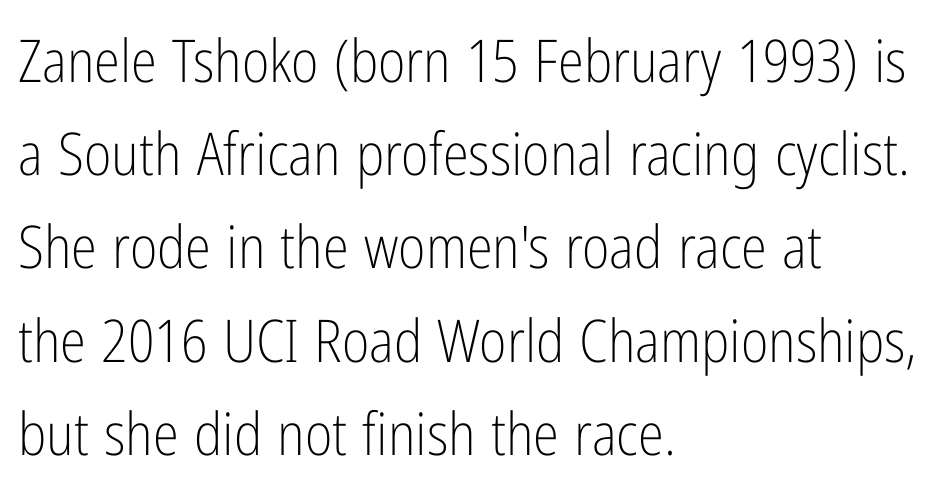
{"serif": "no", "italic": "no", "bold": "no", "weight": "light", "width": "condensed", "stroke_contrast": "low", "x_height": "medium", "monospaced": "no", "underline": "no", "align": "left", "line_spacing": "normal", "line_spacing_ratio": 1.58, "letter_spacing": "normal", "letter_spacing_em": 0.0, "glyph_px": 59}
